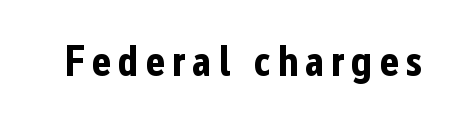
Q: Is the text bold? A: Yes.
Q: Is the text italic (slanted)? A: No, it is upright.
Q: Is the typeface a serif or a sans-serif typeface? A: Sans-serif.
Q: Is the text underlined? A: No.
Q: Width (condensed, normal, or wide)? A: Condensed.
Q: Stroke contrast? A: Low.
Q: x-height? A: Medium.
Q: Monospaced? A: No.
